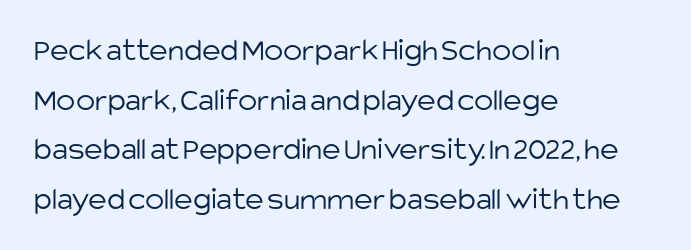
Q: Is the text bold? A: No.
Q: Is the text italic (slanted)? A: No, it is upright.
Q: Is the typeface a serif or a sans-serif typeface? A: Sans-serif.
Q: Is the text underlined? A: No.
Q: How is the paragraph aligned? A: Left-aligned.
Q: Is the spacing between letters normal or unusually wide? A: Normal.
Q: Is the spacing between lines tight, normal or loose? A: Normal.
Q: Width (condensed, normal, or wide)? A: Normal.
Q: Stroke contrast? A: Low.
Q: x-height? A: Large.
Q: Monospaced? A: No.
